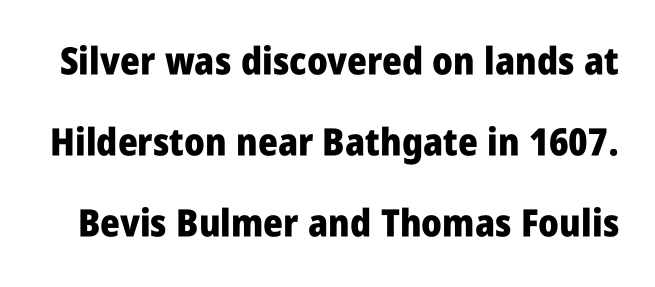
Tracking here is standard; glyphs follow each other at the usual distance. Upright lettering throughout. Check where the strokes stop: nothing finishes them off — pure sans. Clear beneath every line of the passage. Does the weight exceed regular? Yes, all the way to bold. Here the designer chose a conventional face with non-uniform glyph widths.
